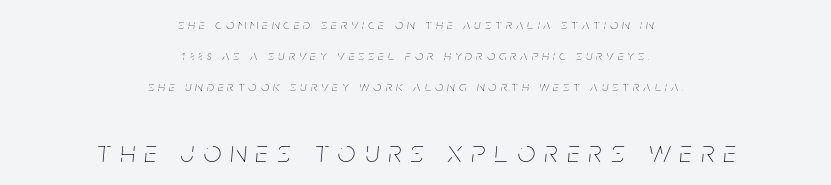
The image shows 31 px thin, condensed type, italic (leaning right); set centered, loose line spacing (2.23x), unusually wide letter spacing (+0.31 em), not underlined; the second (bottom) block is 2.21x larger; low stroke contrast and a large x-height.
